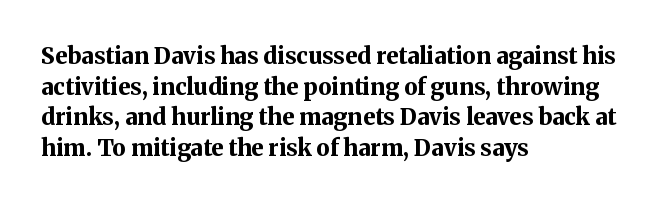
Q: Is the text bold? A: Yes.
Q: Is the text italic (slanted)? A: No, it is upright.
Q: Is the text underlined? A: No.
Q: How is the paragraph aligned? A: Left-aligned.
Q: Is the spacing between letters normal or unusually wide? A: Normal.
Q: Is the spacing between lines tight, normal or loose? A: Normal.
